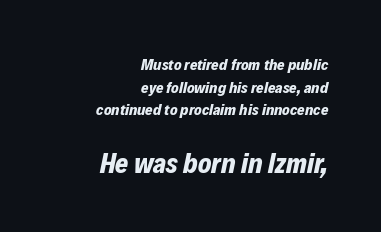
Do the characters align in a grid? No, the font is proportional. The passage shown begins with its smaller block and ends with its larger one. A bare baseline throughout the passage. The line-height multiplier appears to be the usual default. All the whitespace from short lines collects on the left.
